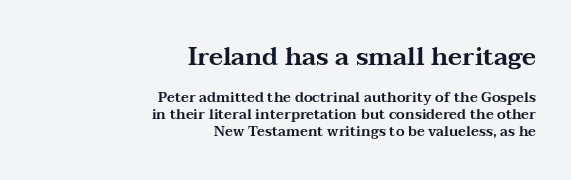
The image shows 25 px text type, upright; set right-aligned, line spacing 1.21x, normal letter spacing, not underlined; the first (top) block is 1.79x larger.
